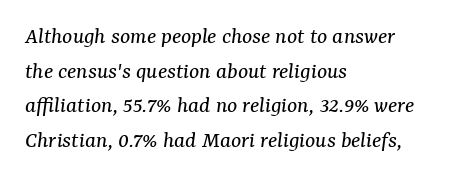
The image shows 24 px text type, italic (leaning right); set left-aligned, normal line spacing (1.44x), normal letter spacing, not underlined.
